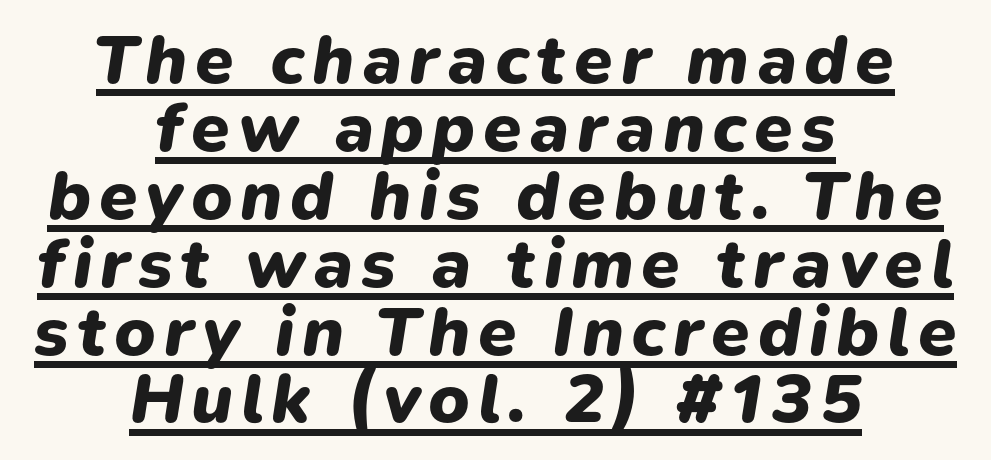
The image shows 70 px heavy type, italic (leaning right); set centered, tight line spacing (0.97x), underlined; low stroke contrast and a medium x-height.
